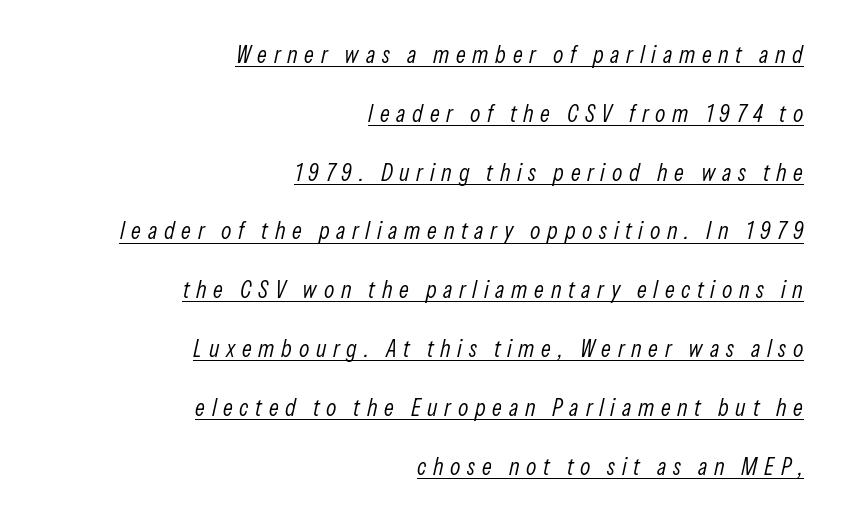
Does a line run under the words? Yes, clearly. Layout note: lines flush right. This sample uses an oblique cut, with every glyph tilted off the vertical. Stems and bowls with no extra thickness — not bold.
